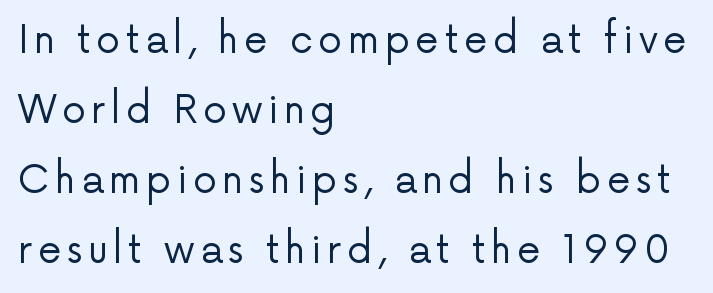
Q: Is the text bold? A: No.
Q: Is the text italic (slanted)? A: No, it is upright.
Q: Is the typeface a serif or a sans-serif typeface? A: Sans-serif.
Q: Is the text underlined? A: No.
Q: How is the paragraph aligned? A: Left-aligned.
Q: Width (condensed, normal, or wide)? A: Normal.
Q: Stroke contrast? A: Low.
Q: x-height? A: Medium.
Q: Monospaced? A: No.
